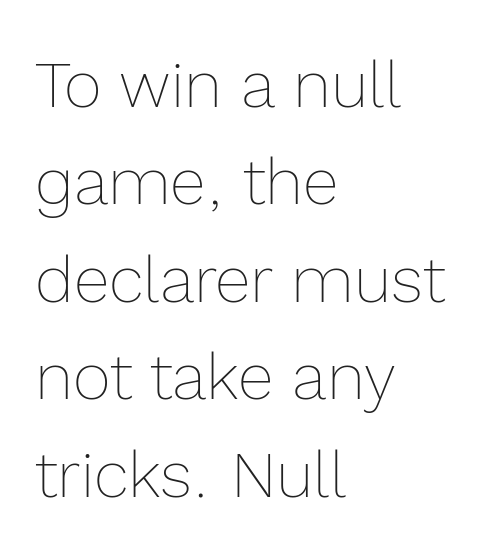
Q: Is the text bold? A: No.
Q: Is the text italic (slanted)? A: No, it is upright.
Q: Is the text underlined? A: No.
Q: How is the paragraph aligned? A: Left-aligned.
Q: Is the spacing between letters normal or unusually wide? A: Normal.
Q: Is the spacing between lines tight, normal or loose? A: Normal.
Q: Width (condensed, normal, or wide)? A: Normal.
Q: x-height? A: Medium.
Q: Monospaced? A: No.
